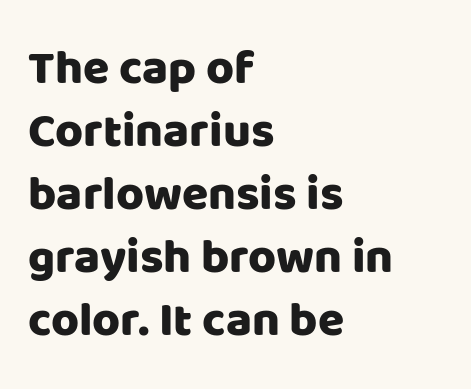
Q: Is the text italic (slanted)? A: No, it is upright.
Q: Is the typeface a serif or a sans-serif typeface? A: Sans-serif.
Q: Is the text underlined? A: No.
Q: How is the paragraph aligned? A: Left-aligned.
Q: Is the spacing between letters normal or unusually wide? A: Normal.
Q: Is the spacing between lines tight, normal or loose? A: Normal.
Q: Width (condensed, normal, or wide)? A: Normal.
Q: Stroke contrast? A: Low.
Q: x-height? A: Large.
Q: Monospaced? A: No.
